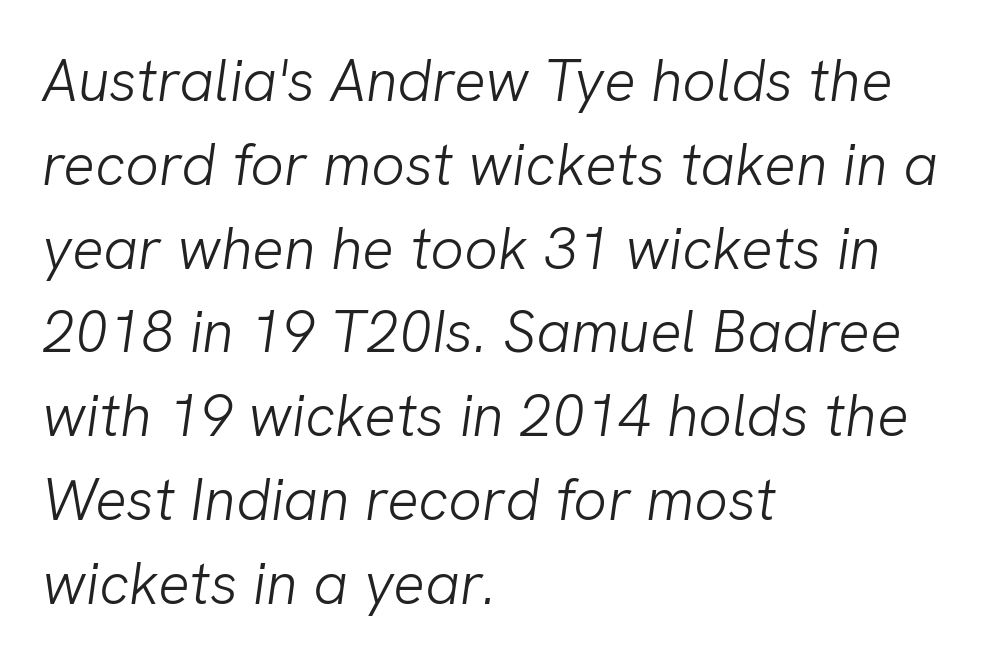
Q: Is the text bold? A: No.
Q: Is the typeface a serif or a sans-serif typeface? A: Sans-serif.
Q: Is the text underlined? A: No.
Q: How is the paragraph aligned? A: Left-aligned.
Q: Is the spacing between letters normal or unusually wide? A: Normal.
Q: Is the spacing between lines tight, normal or loose? A: Normal.
Q: Width (condensed, normal, or wide)? A: Normal.
Q: Stroke contrast? A: Low.
Q: x-height? A: Medium.
Q: Monospaced? A: No.
